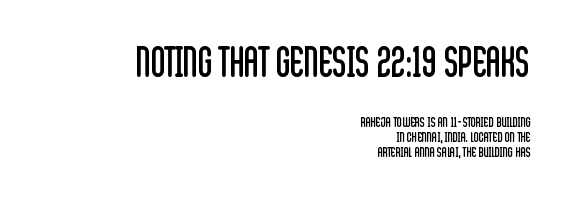
The face used here is proportionally spaced, like ordinary book or web type. The typesetting does not lean heavy: it is not bold. Serifs: no, the terminals of the letterforms are clean. Beneath every word, the page is bare. The gaps between neighbouring characters are ordinary and unremarkable. Each line ends at the same right margin while the left side varies.
